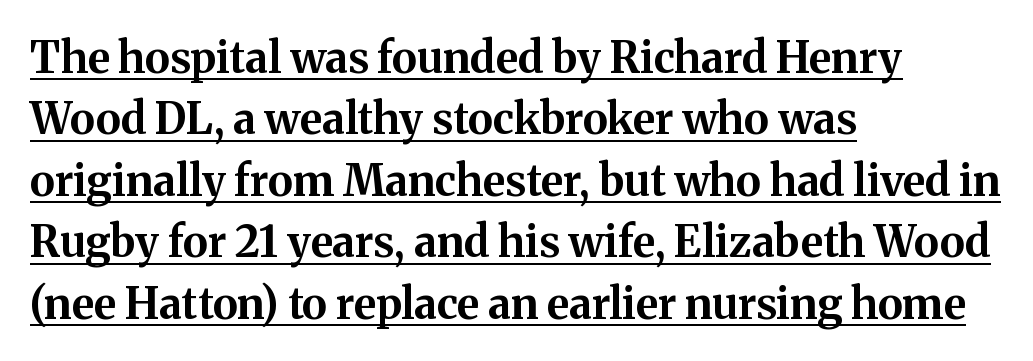
The image shows 43 px bold serif type, upright; set left-aligned, normal line spacing (1.43x), normal letter spacing, underlined; medium stroke contrast and a medium x-height.
